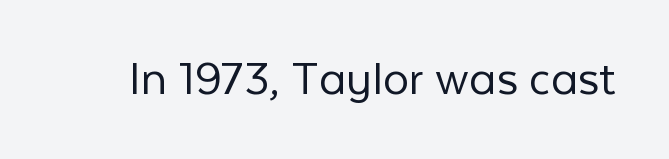
{"serif": "no", "italic": "no", "bold": "no", "weight": "light", "width": "normal", "stroke_contrast": "low", "x_height": "medium", "monospaced": "no", "underline": "no", "letter_spacing": "normal", "letter_spacing_em": 0.0, "glyph_px": 52}
